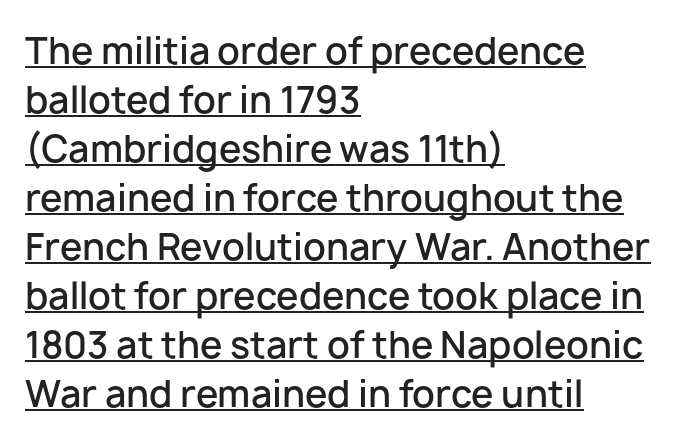
The image shows 36 px semibold sans-serif type, upright; set left-aligned, normal line spacing (1.36x), normal letter spacing, underlined; low stroke contrast and a medium x-height.
